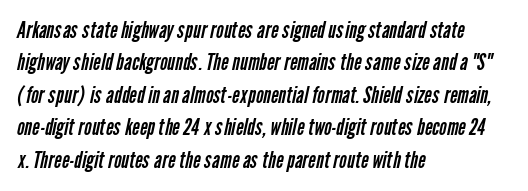
Q: Is the text bold? A: No.
Q: Is the text underlined? A: No.
Q: How is the paragraph aligned? A: Left-aligned.
Q: Is the spacing between letters normal or unusually wide? A: Normal.
Q: Is the spacing between lines tight, normal or loose? A: Normal.
